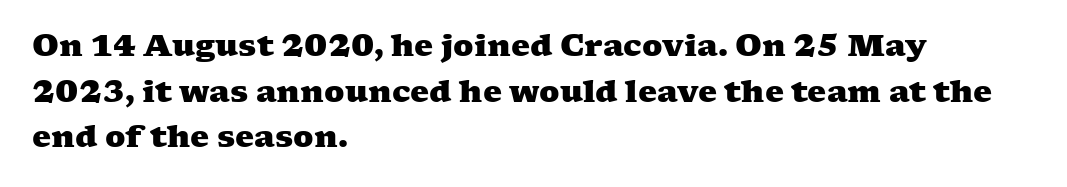
{"serif": "yes", "bold": "yes", "weight": "heavy", "width": "wide", "stroke_contrast": "medium", "x_height": "medium", "monospaced": "no", "underline": "no", "align": "left", "line_spacing": "normal", "line_spacing_ratio": 1.52, "letter_spacing": "normal", "letter_spacing_em": 0.0, "glyph_px": 30}
